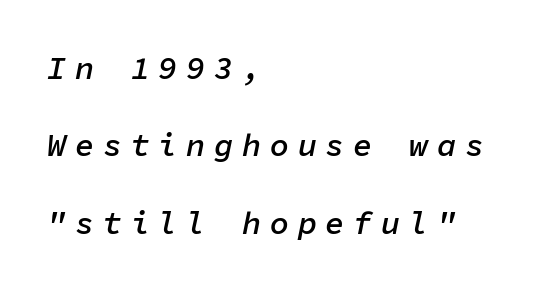
Q: Is the text bold? A: Semi-bold.
Q: Is the text italic (slanted)? A: Yes, it leans right by about 11 degrees.
Q: Is the text underlined? A: No.
Q: How is the paragraph aligned? A: Left-aligned.
Q: Is the spacing between letters normal or unusually wide? A: Unusually wide.
Q: Is the spacing between lines tight, normal or loose? A: Loose.
Q: Width (condensed, normal, or wide)? A: Normal.
Q: Stroke contrast? A: Low.
Q: x-height? A: Medium.
Q: Monospaced? A: Yes.
